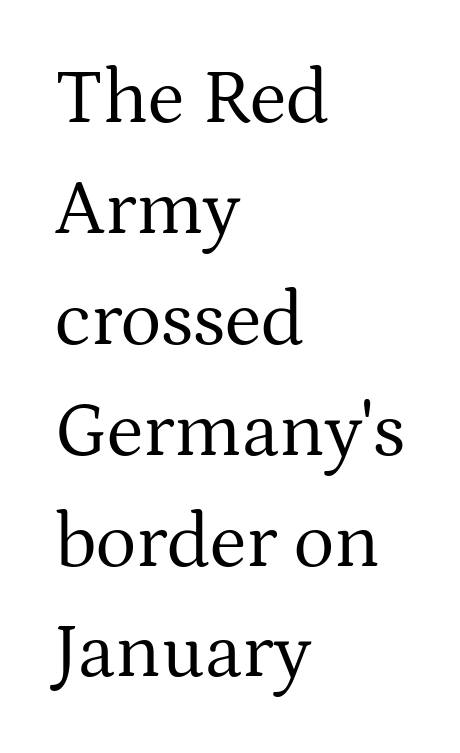
Has an underline been added? It has not. The letters sit at their default tracking, neither squeezed nor spread. Nope, not italic — everything's standing straight. Here the designer chose a conventional face with non-uniform glyph widths.
